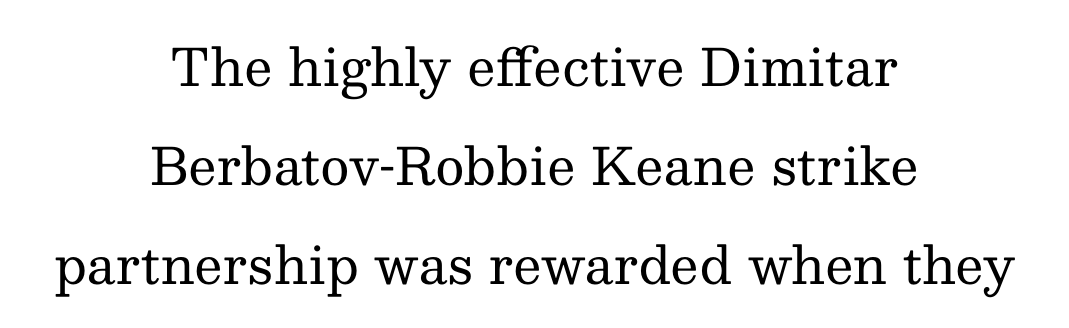
The image shows 51 px regular-weight serif type, upright; set centered, loose line spacing (1.94x), normal letter spacing, not underlined; medium stroke contrast and a medium x-height.
